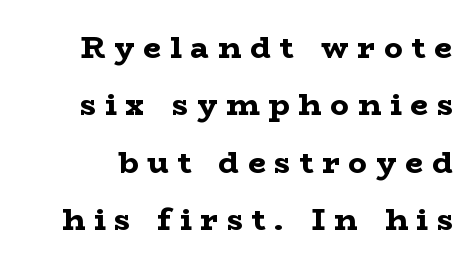
{"serif": "yes", "italic": "no", "bold": "yes", "weight": "bold", "width": "wide", "stroke_contrast": "low", "x_height": "medium", "monospaced": "no", "underline": "no", "line_spacing_ratio": 1.85, "letter_spacing": "wide", "letter_spacing_em": 0.29, "glyph_px": 31}
